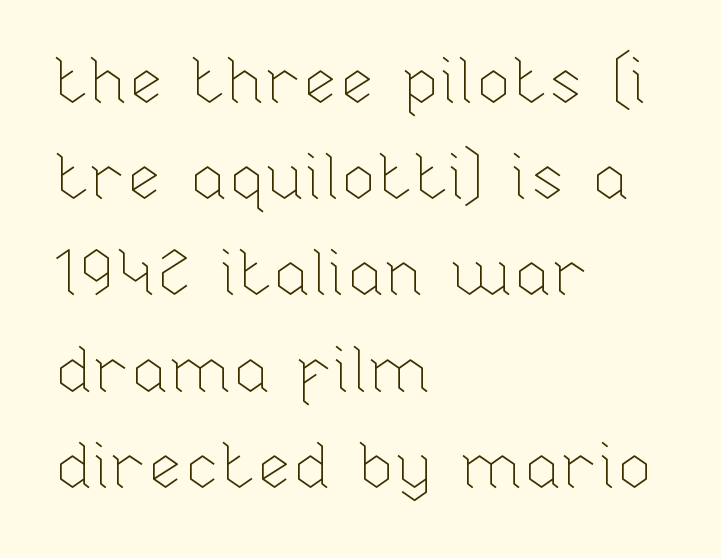
Q: Is the text bold? A: No.
Q: Is the text italic (slanted)? A: No, it is upright.
Q: Is the text underlined? A: No.
Q: How is the paragraph aligned? A: Left-aligned.
Q: Is the spacing between letters normal or unusually wide? A: Normal.
Q: Is the spacing between lines tight, normal or loose? A: Normal.
Q: Width (condensed, normal, or wide)? A: Normal.
Q: Stroke contrast? A: Low.
Q: x-height? A: Medium.
Q: Monospaced? A: No.
